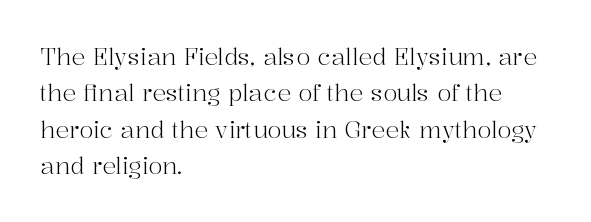
The image shows 23 px text type, upright; set left-aligned, normal line spacing (1.58x), normal letter spacing, not underlined.
